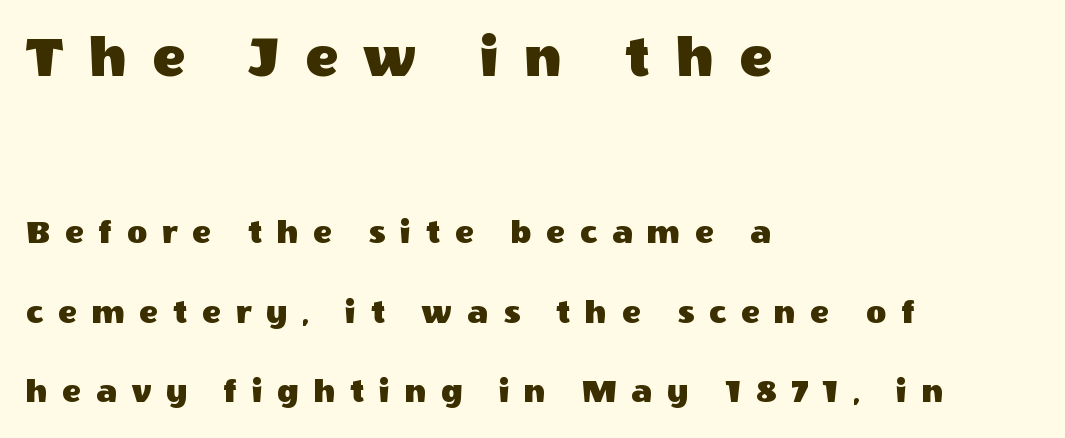
{"serif": "no", "italic": "no", "width": "normal", "x_height": "large", "monospaced": "no", "underline": "no", "align": "left", "line_spacing": "loose", "line_spacing_ratio": 2.28, "letter_spacing": "wide", "letter_spacing_em": 0.42, "larger_block": "first", "size_ratio": 1.74, "glyph_px": 61}
